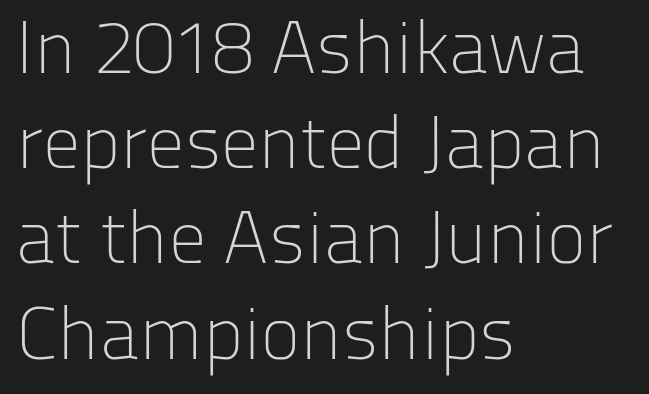
The image shows 75 px light sans-serif type, upright; set left-aligned, normal line spacing (1.27x), normal letter spacing, not underlined; low stroke contrast and a medium x-height.
